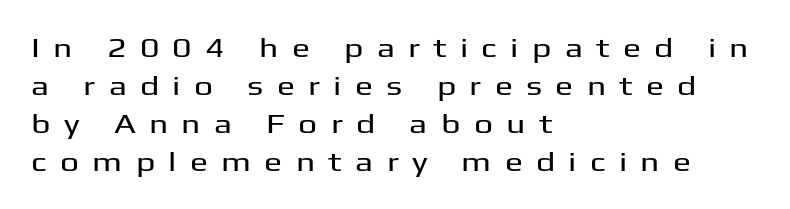
In terms of posture, this sample is upright. Line spacing here is normal. Left-aligned paragraph, ragged on the right. A clean baseline with only descenders dipping below it. Between one letter and the next there's a generous, obvious gap.
